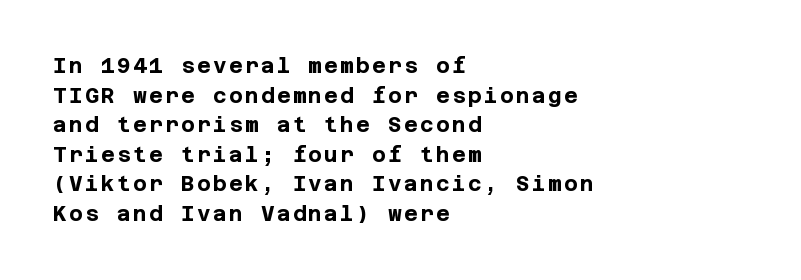
Only glyphs here, with clear space below each row. In CSS terms this would be text-align: left. The font's upright variant was chosen for this text. The space between consecutive lines is moderate. Caption: bold face, heavy strokes.
